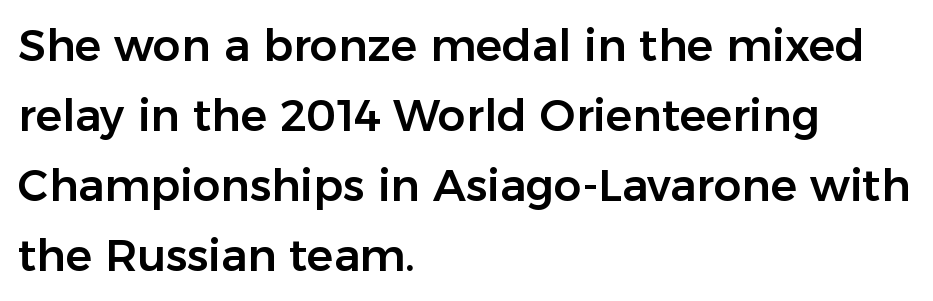
Q: Is the text italic (slanted)? A: No, it is upright.
Q: Is the typeface a serif or a sans-serif typeface? A: Sans-serif.
Q: Is the text underlined? A: No.
Q: How is the paragraph aligned? A: Left-aligned.
Q: Is the spacing between letters normal or unusually wide? A: Normal.
Q: Is the spacing between lines tight, normal or loose? A: Normal.
Q: Width (condensed, normal, or wide)? A: Normal.
Q: Stroke contrast? A: Low.
Q: x-height? A: Medium.
Q: Monospaced? A: No.
